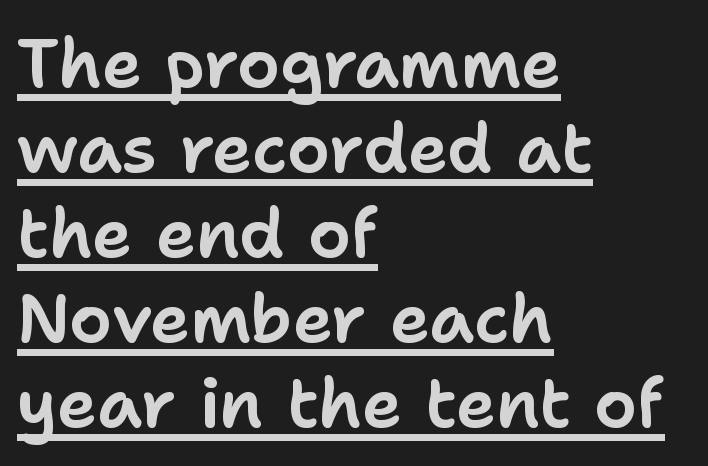
{"serif": "no", "italic": "no", "width": "normal", "stroke_contrast": "low", "x_height": "medium", "monospaced": "no", "underline": "yes", "align": "left", "line_spacing": "normal", "line_spacing_ratio": 1.25, "letter_spacing": "normal", "letter_spacing_em": 0.0, "glyph_px": 68}
